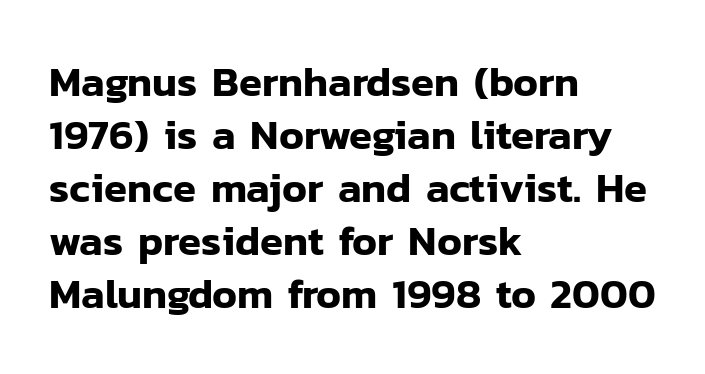
The image shows 42 px sans-serif type, upright; set left-aligned, normal line spacing (1.26x), normal letter spacing, not underlined; low stroke contrast and a medium x-height.
